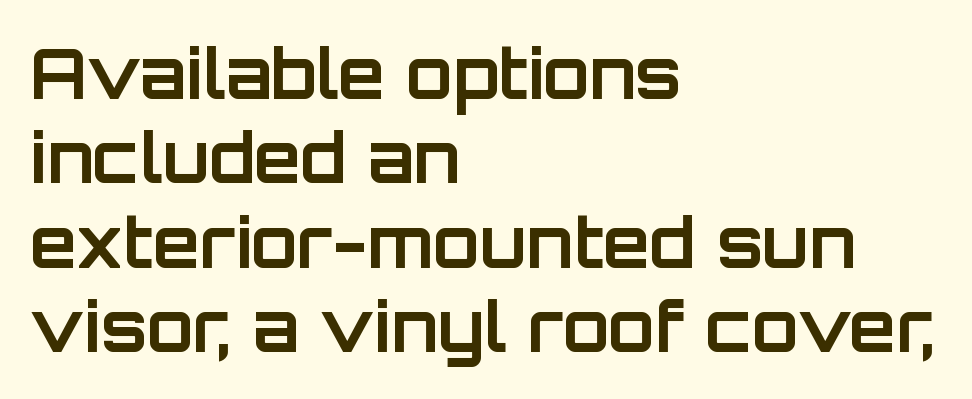
The image shows 68 px bold sans-serif type, upright; set left-aligned, line spacing 1.24x, normal letter spacing, not underlined; low stroke contrast and a large x-height.
